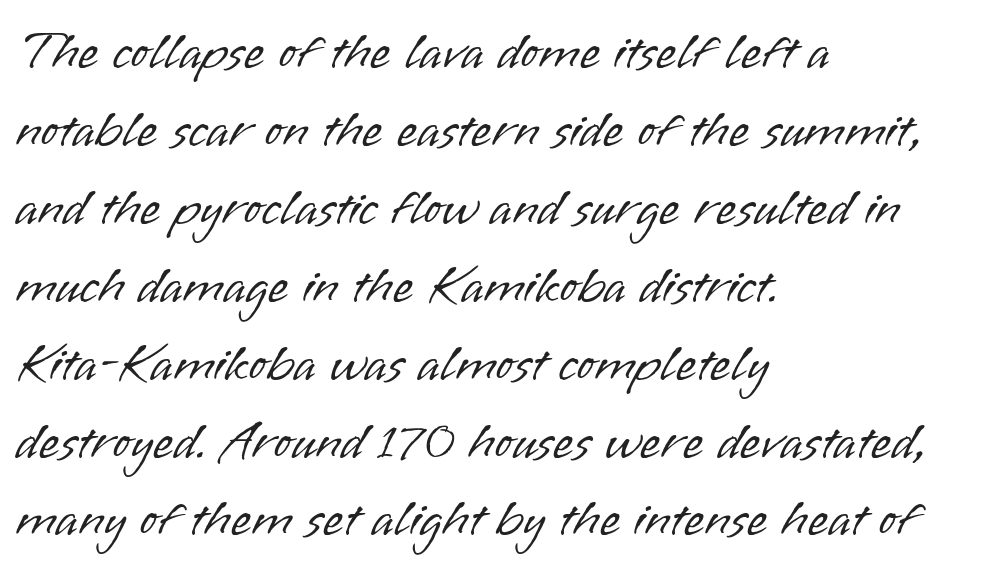
The glyphs are unaccompanied by any horizontal stroke below them. The leading is moderate, giving the passage an even texture. Unlike a traditional serif, this face leaves its strokes unadorned. A quiet, ordinary-to-light weight characterises the typeface. Do the characters align in a grid? No, the font is proportional.
